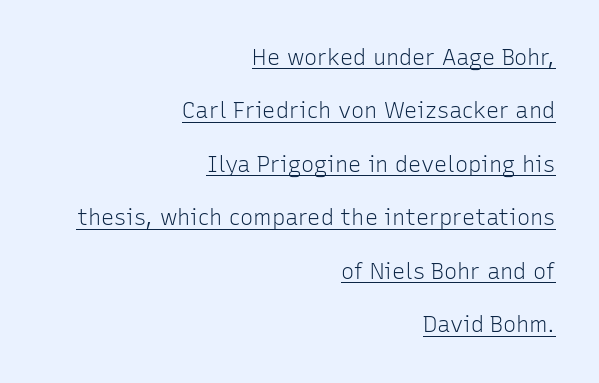
Q: Is the text bold? A: No.
Q: Is the text italic (slanted)? A: No, it is upright.
Q: Is the text underlined? A: Yes.
Q: How is the paragraph aligned? A: Right-aligned.
Q: Is the spacing between letters normal or unusually wide? A: Normal.
Q: Is the spacing between lines tight, normal or loose? A: Loose.
